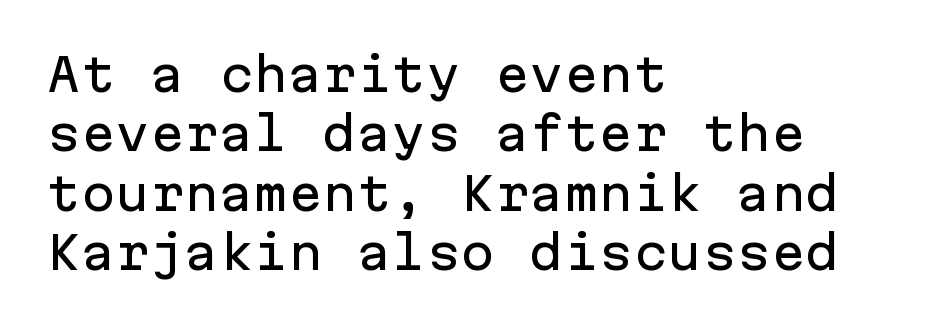
Q: Is the text italic (slanted)? A: No, it is upright.
Q: Is the typeface a serif or a sans-serif typeface? A: Sans-serif.
Q: Is the text underlined? A: No.
Q: How is the paragraph aligned? A: Left-aligned.
Q: Is the spacing between letters normal or unusually wide? A: Normal.
Q: Is the spacing between lines tight, normal or loose? A: Normal.
Q: Width (condensed, normal, or wide)? A: Normal.
Q: Stroke contrast? A: Low.
Q: x-height? A: Medium.
Q: Monospaced? A: Yes.
